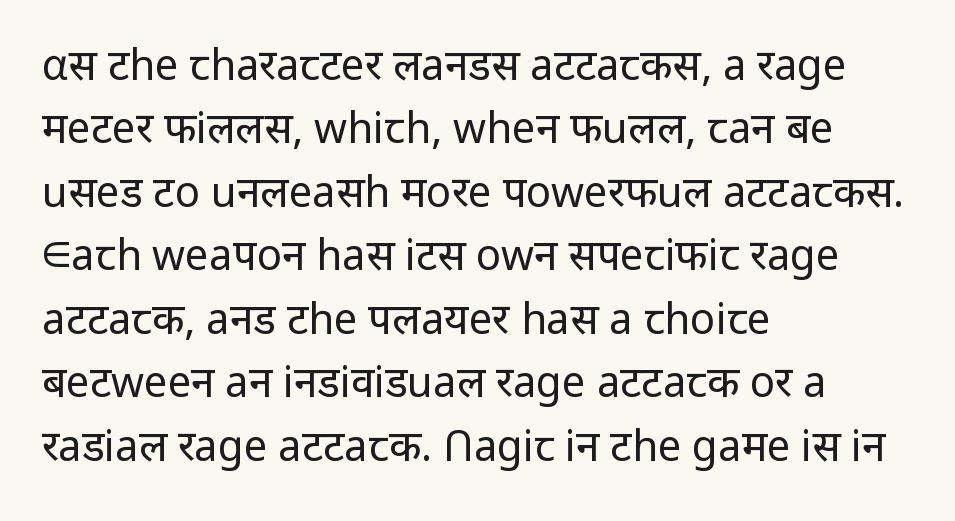
Q: Is the text bold? A: No.
Q: Is the text italic (slanted)? A: No, it is upright.
Q: Is the typeface a serif or a sans-serif typeface? A: Sans-serif.
Q: Is the text underlined? A: No.
Q: How is the paragraph aligned? A: Left-aligned.
Q: Is the spacing between letters normal or unusually wide? A: Normal.
Q: Is the spacing between lines tight, normal or loose? A: Normal.
Q: Width (condensed, normal, or wide)? A: Normal.
Q: Stroke contrast? A: Low.
Q: x-height? A: Medium.
Q: Monospaced? A: No.
